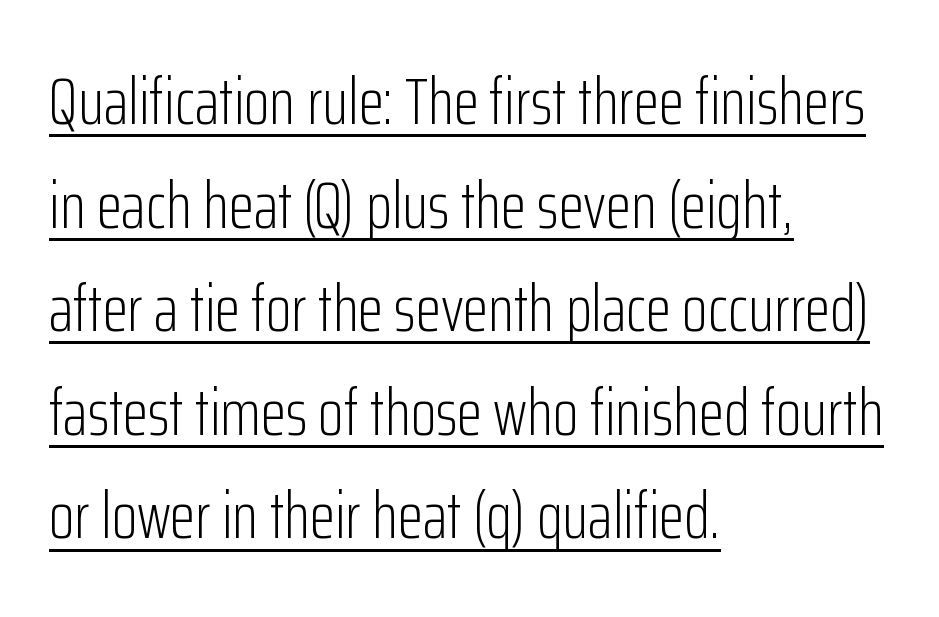
Notice how a bar underscores the lettering throughout. Between one letter and the next there's only the usual sliver of space. Italic: no, the glyphs are upright roman. Caption: face not bold, strokes unweighted. Are there feet on the stems? There aren't — it's a sans. Varying glyph widths throughout — classic text-font behaviour.
